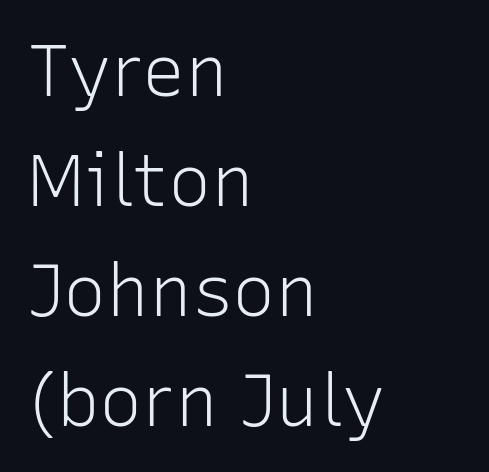
Underline: absent. Unlike italic type, these characters show no tilt at all. The compositor pushed each line to the left boundary. These lines are rendered in a variable-pitch font. Check where the strokes stop: nothing finishes them off — pure sans. The cut favours lightness, reaching ordinary text weight at its darkest.
